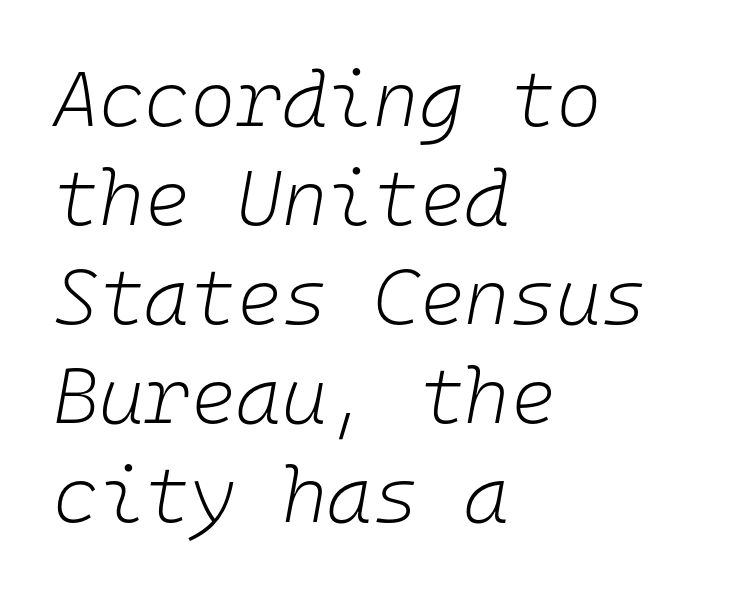
Every row of glyphs begins at an identical x-position on the left. Letters rest on an invisible, unmarked baseline. This sample uses plain, unmodified letter spacing. Fixed-width glyphs throughout — classic coding-font behaviour. One glance says typical: line gaps are just what's usual.
